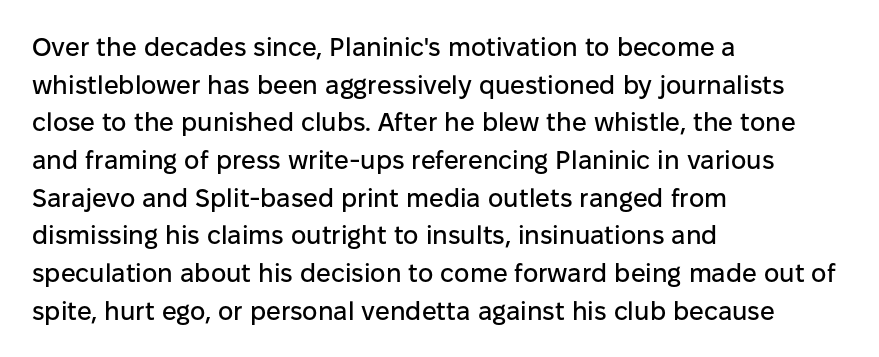
{"italic": "no", "underline": "no", "align": "left", "line_spacing": "normal", "line_spacing_ratio": 1.45, "letter_spacing": "normal", "letter_spacing_em": 0.0, "glyph_px": 26}
